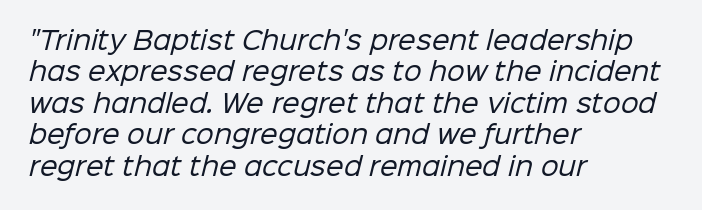
No extra ink here — the face is not bold. Underlining? Definitely not there. Glyph-to-glyph distance matches everyday printed text. The lines in this sample share a left origin and differ only in where they stop.
